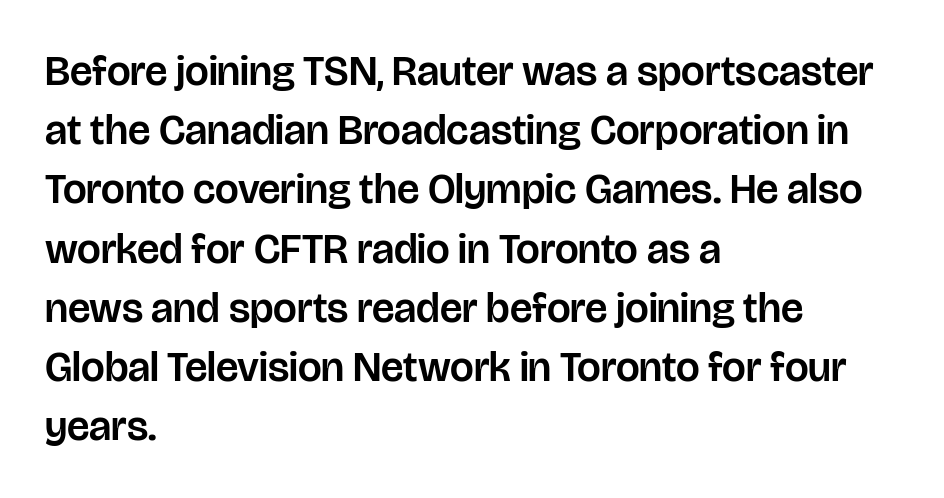
The image shows 42 px sans-serif type, upright; set left-aligned, normal line spacing (1.41x), normal letter spacing, not underlined; low stroke contrast and a large x-height.
